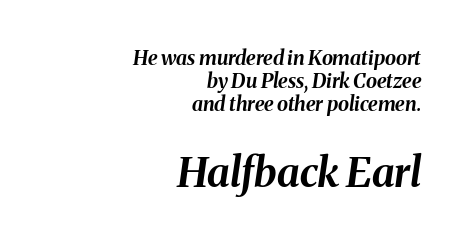
{"italic": "yes", "lean": "right", "slant_degrees": 8, "bold": "yes", "weight": "bold", "width": "normal", "stroke_contrast": "medium", "x_height": "medium", "monospaced": "no", "underline": "no", "align": "right", "line_spacing": "tight", "line_spacing_ratio": 1.14, "letter_spacing": "normal", "letter_spacing_em": 0.0, "larger_block": "second", "size_ratio": 2.05, "glyph_px": 41}
